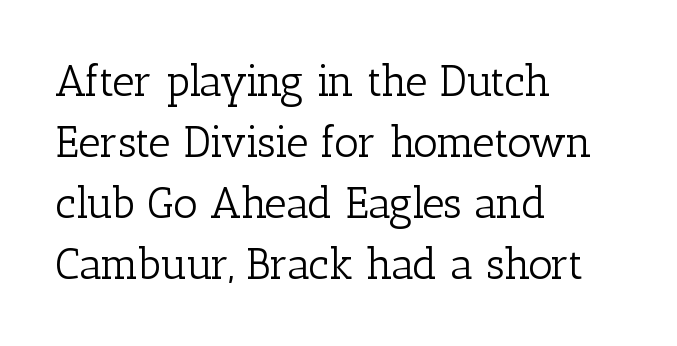
In terms of posture, this sample is upright. Note the varied advance widths — an 'i' is clearly narrower than an 'm'. The space between consecutive lines is moderate. Glyph-to-glyph distance matches everyday printed text. Font category for this specimen: serif. The typesetter chose a ragged-right arrangement here.
